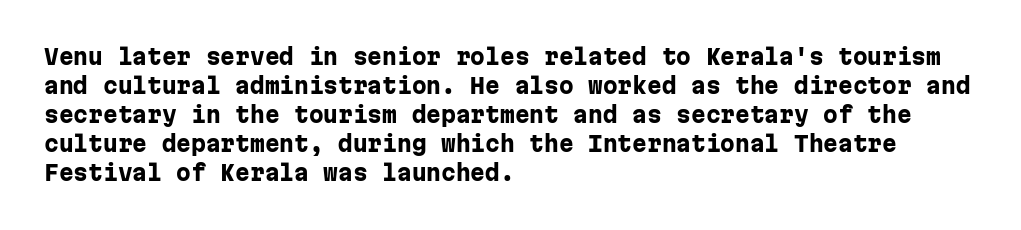
The lines are quadded left. These lines keep a tight, regular rhythm from letter to letter. The gap between lines stays unmarked. It's the straight-up-and-down kind of type. The rendering uses a moderate line-height, typical for paragraphs. Pretty heavy lettering here — definitely bold.
